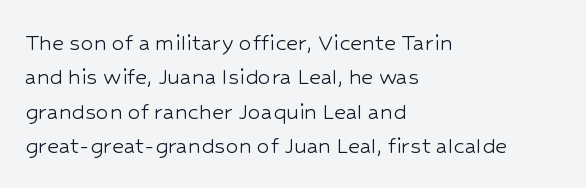
Leftover space on each line is placed entirely after the last word. Notice how the stems are strictly vertical — no italics here. The rendering uses a moderate line-height, typical for paragraphs. Underlining? Definitely not there. A light-to-regular cut is what we see here.
